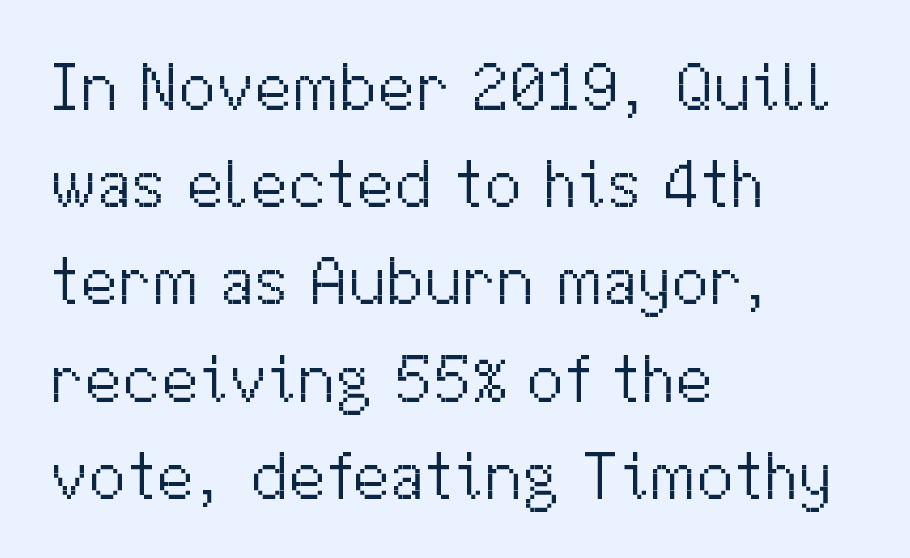
The image shows 68 px light sans-serif type, upright; set left-aligned, normal line spacing (1.43x), normal letter spacing, not underlined; medium stroke contrast and a medium x-height.
